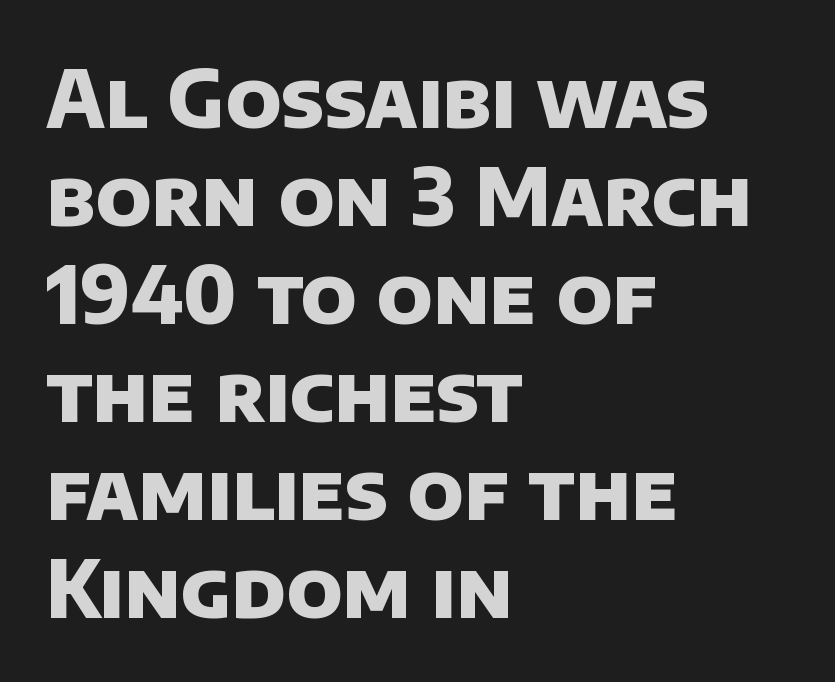
The image shows 79 px heavy sans-serif type; set left-aligned, line spacing 1.24x, normal letter spacing, not underlined; low stroke contrast and a large x-height.
